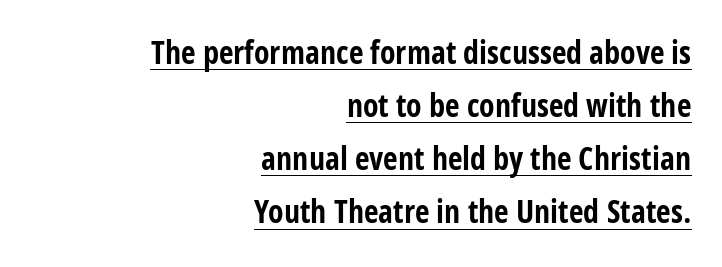
Q: Is the text bold? A: Yes.
Q: Is the text italic (slanted)? A: No, it is upright.
Q: Is the typeface a serif or a sans-serif typeface? A: Sans-serif.
Q: Is the text underlined? A: Yes.
Q: How is the paragraph aligned? A: Right-aligned.
Q: Is the spacing between letters normal or unusually wide? A: Normal.
Q: Is the spacing between lines tight, normal or loose? A: Normal.
Q: Width (condensed, normal, or wide)? A: Condensed.
Q: Stroke contrast? A: Low.
Q: x-height? A: Large.
Q: Monospaced? A: No.
